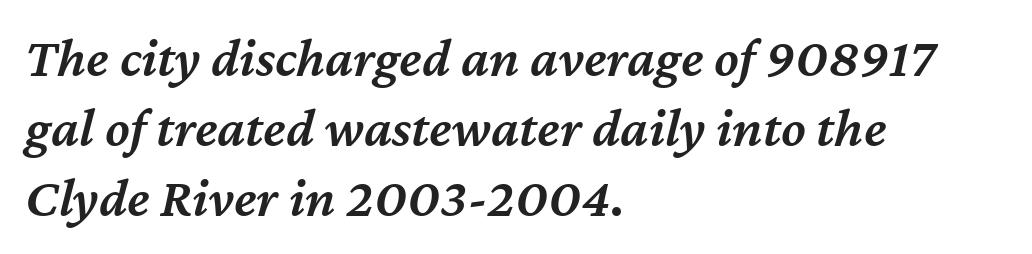
{"italic": "yes", "lean": "right", "slant_degrees": 12, "bold": "semi", "weight": "semibold", "width": "normal", "stroke_contrast": "medium", "x_height": "medium", "monospaced": "no", "underline": "no", "align": "left", "line_spacing": "normal", "line_spacing_ratio": 1.25, "letter_spacing": "normal", "letter_spacing_em": 0.0, "glyph_px": 56}
